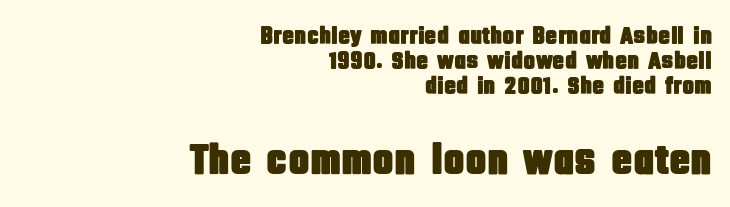
The specimen omits any rule beneath the text block's lines. Whoever set this chose condensed vertical rhythm over breathing room. Spacing verdict: proportional, widths tailored to each character. This rendering leaves character spacing at its baseline value. Quick note: not italic, upright. These lines are set flush right with a ragged left edge.
